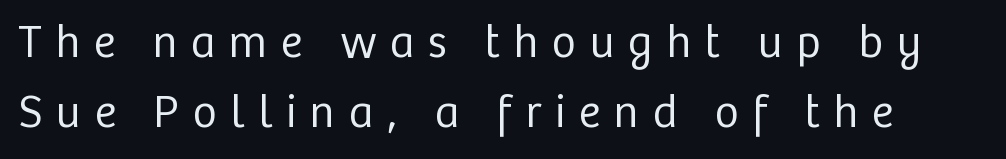
The image shows 46 px regular-weight sans-serif type, upright; set normal line spacing (1.53x), unusually wide letter spacing (+0.3 em), not underlined; low stroke contrast and a medium x-height.
